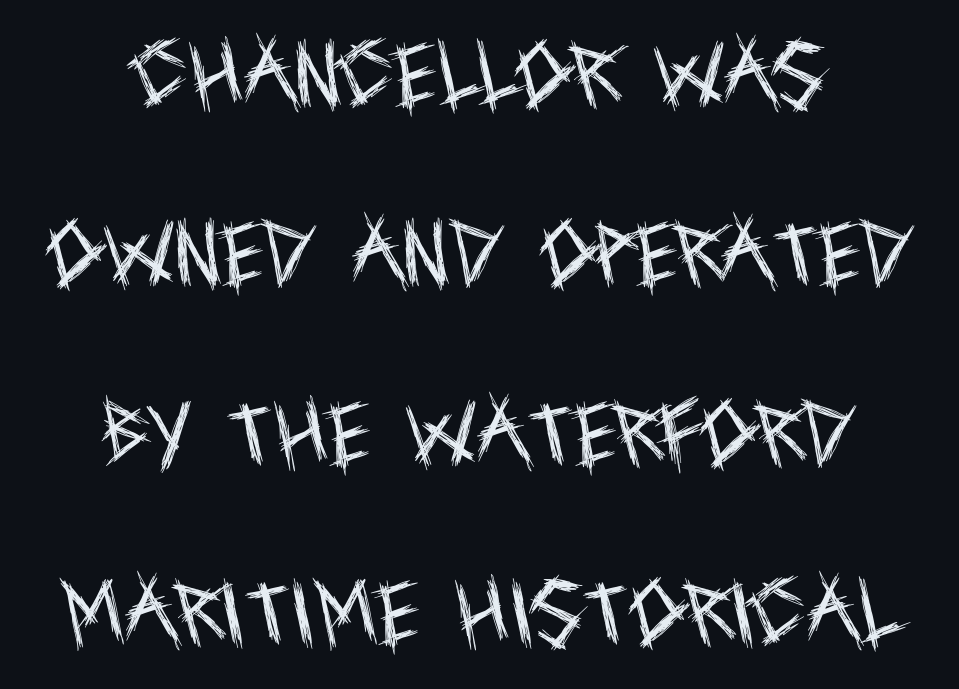
{"serif": "no", "italic": "no", "bold": "no", "weight": "regular", "width": "condensed", "x_height": "large", "monospaced": "no", "underline": "no", "align": "center", "line_spacing": "loose", "line_spacing_ratio": 2.49, "letter_spacing": "normal", "letter_spacing_em": 0.0, "glyph_px": 72}
